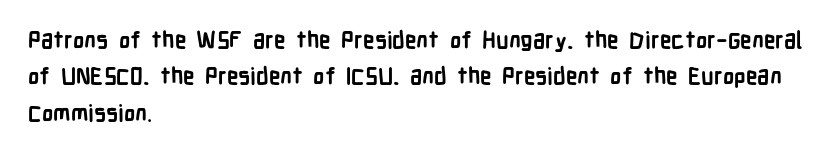
Q: Is the text bold? A: Yes.
Q: Is the text italic (slanted)? A: No, it is upright.
Q: Is the text underlined? A: No.
Q: How is the paragraph aligned? A: Left-aligned.
Q: Is the spacing between letters normal or unusually wide? A: Normal.
Q: Is the spacing between lines tight, normal or loose? A: Normal.
